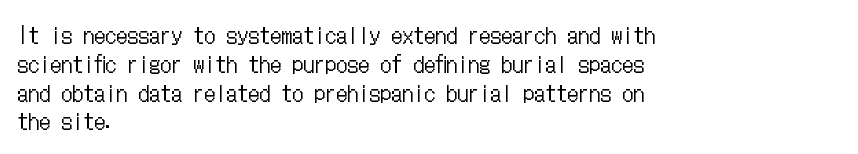
{"italic": "no", "bold": "no", "underline": "no", "align": "left", "line_spacing": "normal", "line_spacing_ratio": 1.31, "letter_spacing": "normal", "letter_spacing_em": 0.0, "glyph_px": 22}
